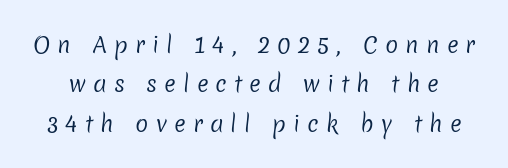
Is this a heavy cut? Hardly; it is regular or lighter. Check the space under the baseline: it is left empty. The line texture is sparse and dotted thanks to wide tracking.
